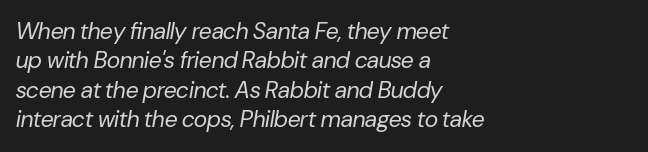
Underline: absent. Stroke mass is kept to a normal reading level or below. The lettering tilts uniformly, giving the passage an italic look. How are the letters spaced? Ordinarily, with no added tracking.
